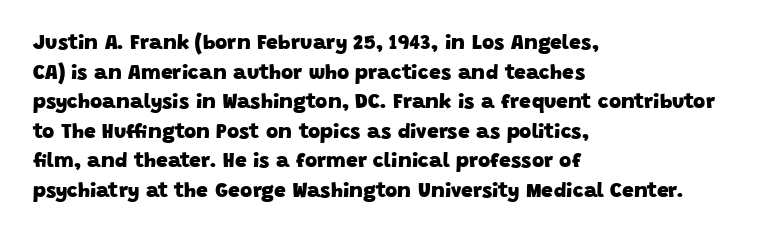
Q: Is the text bold? A: Yes.
Q: Is the text underlined? A: No.
Q: How is the paragraph aligned? A: Left-aligned.
Q: Is the spacing between letters normal or unusually wide? A: Normal.
Q: Is the spacing between lines tight, normal or loose? A: Normal.
